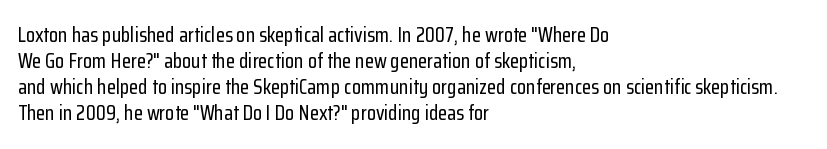
Q: Is the text italic (slanted)? A: No, it is upright.
Q: Is the text underlined? A: No.
Q: How is the paragraph aligned? A: Left-aligned.
Q: Is the spacing between letters normal or unusually wide? A: Normal.
